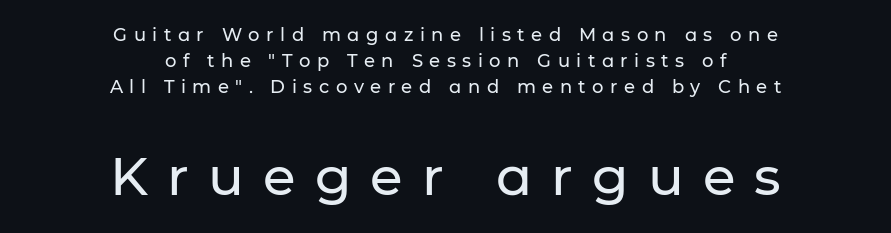
The image shows 53 px sans-serif type, upright; set centered, normal line spacing (1.44x), unusually wide letter spacing (+0.36 em), not underlined; the second (bottom) block is 2.94x larger; low stroke contrast and a medium x-height.
